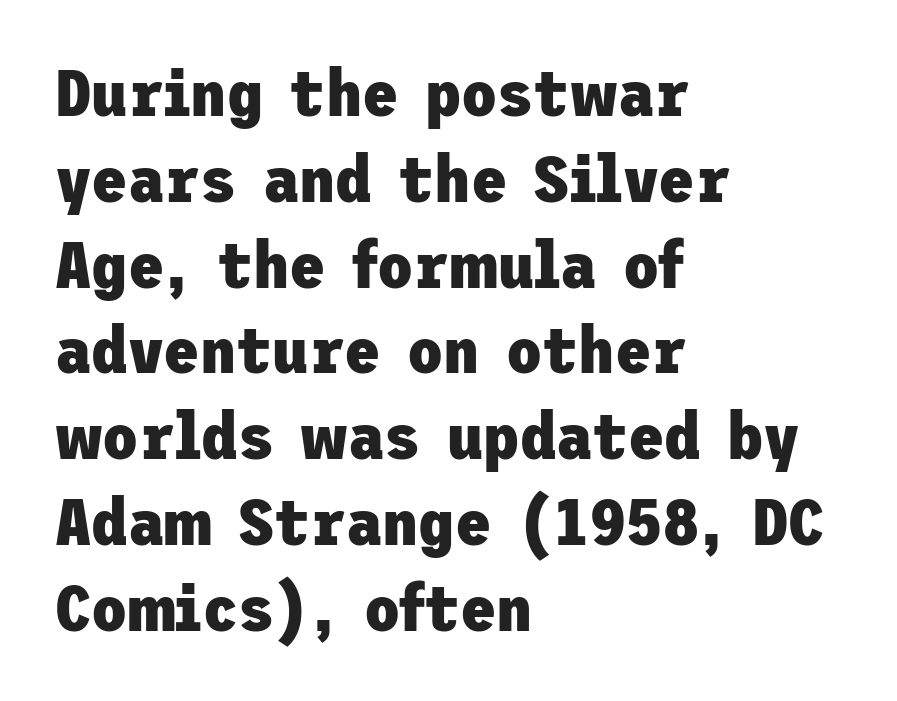
The image shows 66 px heavy sans-serif type, upright; set left-aligned, normal line spacing (1.3x), normal letter spacing, not underlined; low stroke contrast and a medium x-height.
